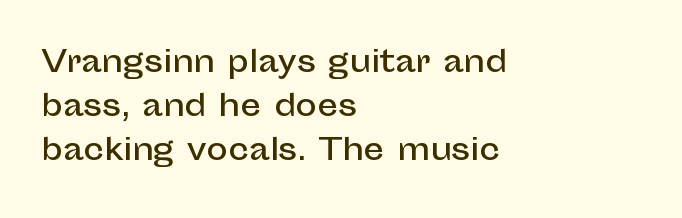
Q: Is the text italic (slanted)? A: No, it is upright.
Q: Is the typeface a serif or a sans-serif typeface? A: Sans-serif.
Q: Is the text underlined? A: No.
Q: How is the paragraph aligned? A: Left-aligned.
Q: Is the spacing between letters normal or unusually wide? A: Normal.
Q: Is the spacing between lines tight, normal or loose? A: Normal.
Q: Width (condensed, normal, or wide)? A: Normal.
Q: Stroke contrast? A: Low.
Q: x-height? A: Medium.
Q: Monospaced? A: No.
